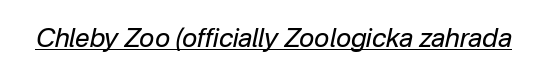
What stands out about the letter spacing? Nothing — it is the standard amount. Slant detected: the letters are inclined. Does a line run under the words? Yes, clearly. Each stroke keeps to a modest, everyday thickness or less.
